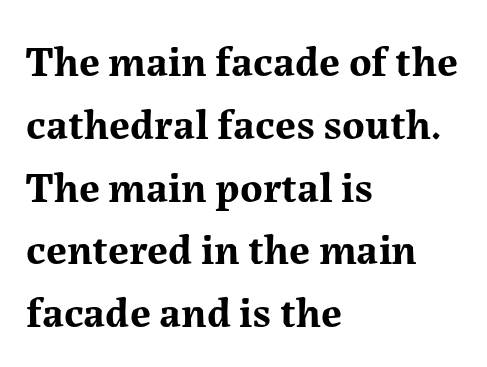
The image shows 43 px bold serif type, upright; set left-aligned, normal line spacing (1.46x), normal letter spacing, not underlined; medium stroke contrast and a medium x-height.
